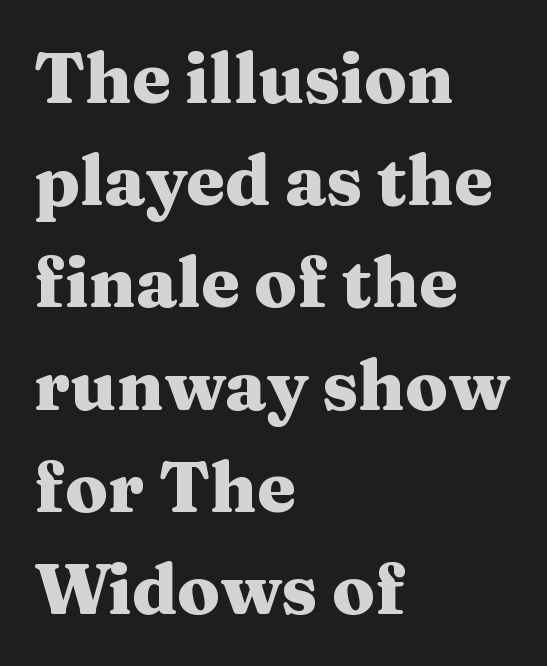
The image shows 70 px heavy, wide serif type, upright; set left-aligned, normal line spacing (1.46x), normal letter spacing, not underlined; medium stroke contrast and a medium x-height.
